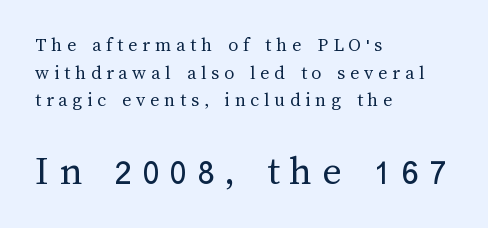
The image shows 41 px regular-weight type, upright; set left-aligned, normal line spacing (1.38x), unusually wide letter spacing (+0.24 em), not underlined; the second (bottom) block is 2.05x larger; medium stroke contrast and a medium x-height.
